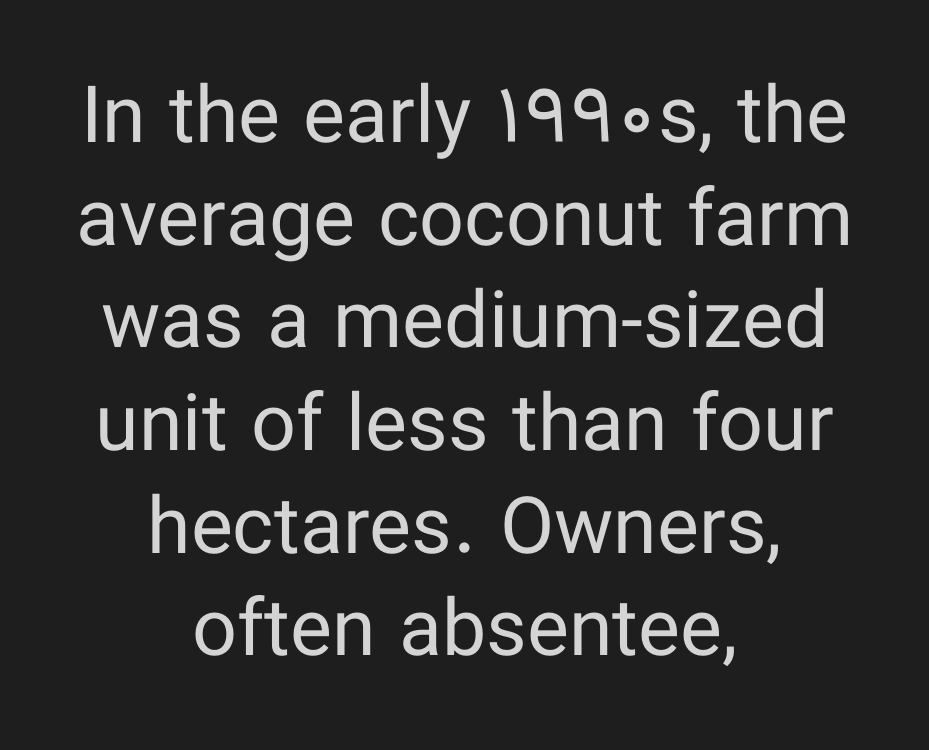
{"serif": "no", "italic": "no", "bold": "no", "weight": "regular", "width": "normal", "stroke_contrast": "low", "x_height": "medium", "monospaced": "no", "underline": "no", "align": "center", "line_spacing": "normal", "line_spacing_ratio": 1.3, "letter_spacing": "normal", "letter_spacing_em": 0.0, "glyph_px": 79}
